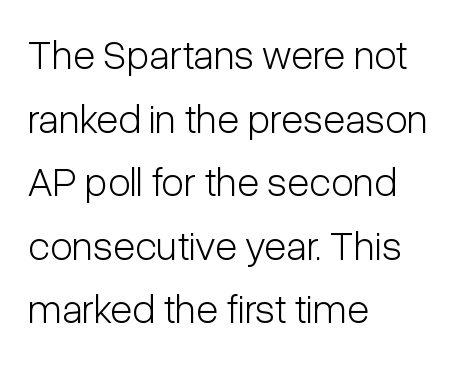
The image shows 41 px light, condensed sans-serif type, upright; set left-aligned, normal line spacing (1.55x), normal letter spacing, not underlined; low stroke contrast and a medium x-height.
